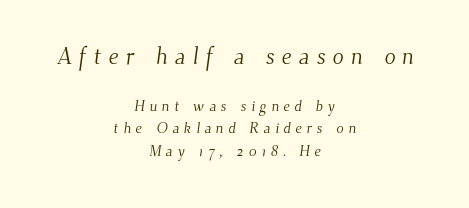
{"bold": "no", "underline": "no", "align": "center", "line_spacing": "normal", "line_spacing_ratio": 1.5, "letter_spacing": "wide", "letter_spacing_em": 0.31, "larger_block": "first", "size_ratio": 1.53, "glyph_px": 23}
